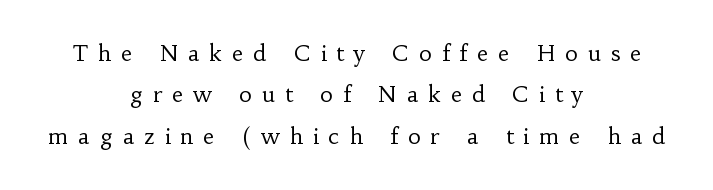
The image shows 22 px text type, upright; set centered, line spacing 1.88x, unusually wide letter spacing (+0.46 em), not underlined.
